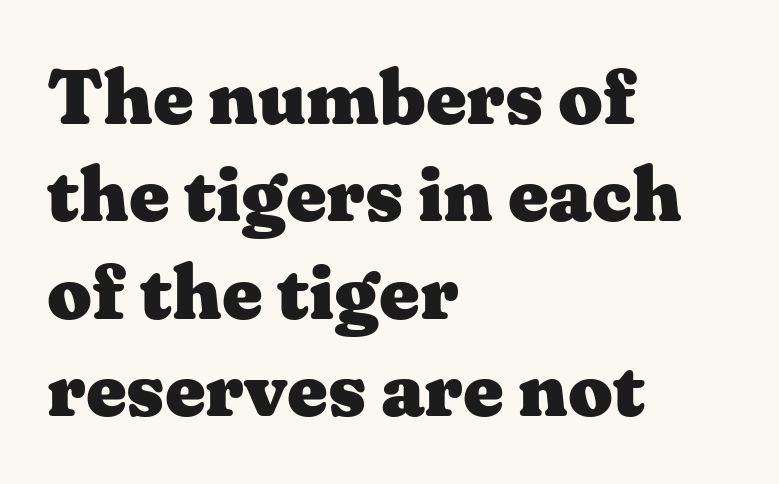
Style check: upright. Any mark beneath the type? The region is blank. Weight check: bold — yes, fully. Default kerning and tracking; the words read as compact shapes.
